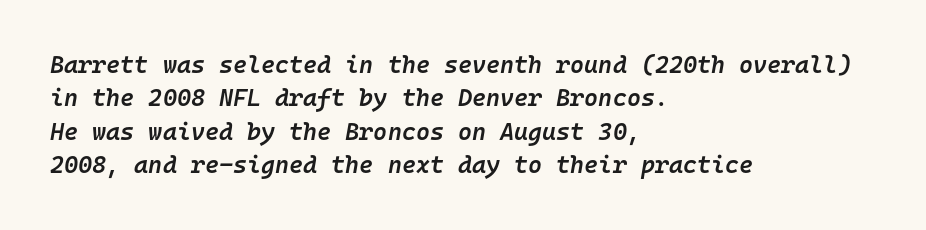
There's an unmistakable incline to the writing here. Nothing unusual about the tracking: characters are spaced as the font intends. Does the leading feel generous? No, just average. All the whitespace from short lines collects on the right. Each row of text sits above clean, open space.
